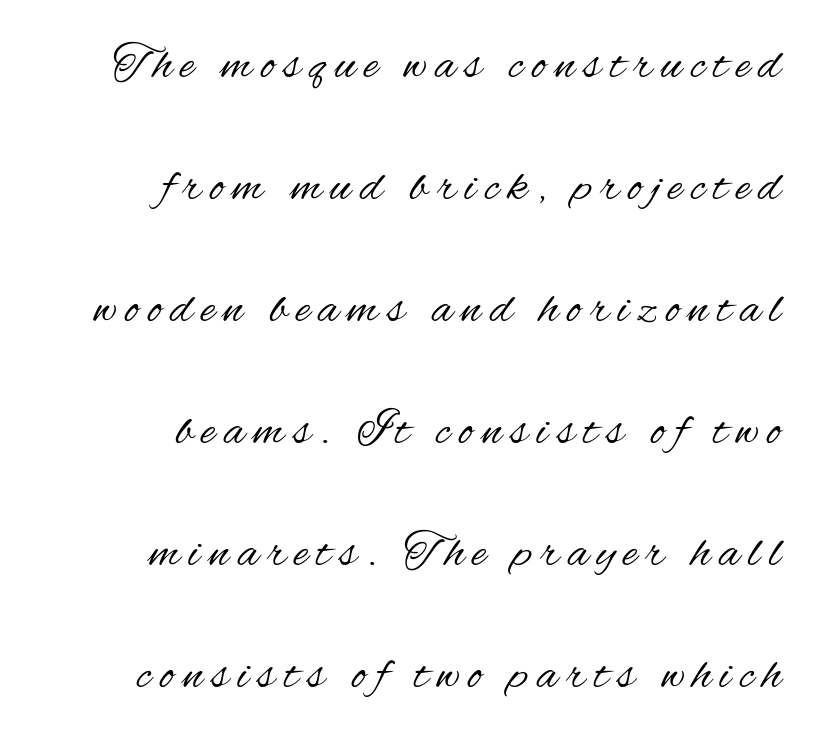
Q: Is the text bold? A: No.
Q: Is the text italic (slanted)? A: Yes.
Q: Is the typeface a serif or a sans-serif typeface? A: Sans-serif.
Q: Is the text underlined? A: No.
Q: How is the paragraph aligned? A: Right-aligned.
Q: Is the spacing between lines tight, normal or loose? A: Loose.
Q: Width (condensed, normal, or wide)? A: Condensed.
Q: Stroke contrast? A: Medium.
Q: x-height? A: Small.
Q: Monospaced? A: No.
